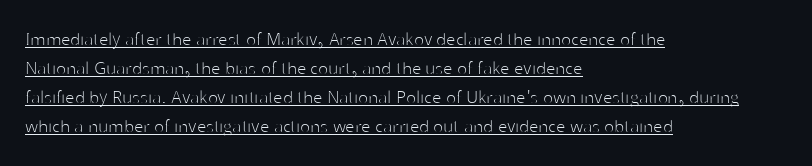
Is the block centered? No — it sits flush against the left margin. Descenders here cross a horizontal rule under the line. Caption: standard tracking, unaltered. Italic: no, the glyphs are upright roman.
